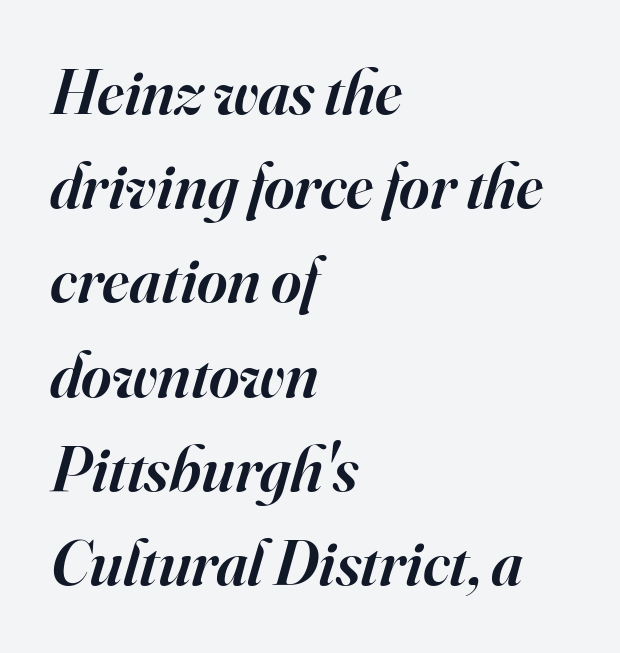
Q: Is the text bold? A: Semi-bold.
Q: Is the text italic (slanted)? A: Yes, it leans right by about 16 degrees.
Q: Is the typeface a serif or a sans-serif typeface? A: Serif.
Q: Is the text underlined? A: No.
Q: How is the paragraph aligned? A: Left-aligned.
Q: Is the spacing between letters normal or unusually wide? A: Normal.
Q: Is the spacing between lines tight, normal or loose? A: Normal.
Q: Width (condensed, normal, or wide)? A: Normal.
Q: Stroke contrast? A: High.
Q: x-height? A: Small.
Q: Monospaced? A: No.
